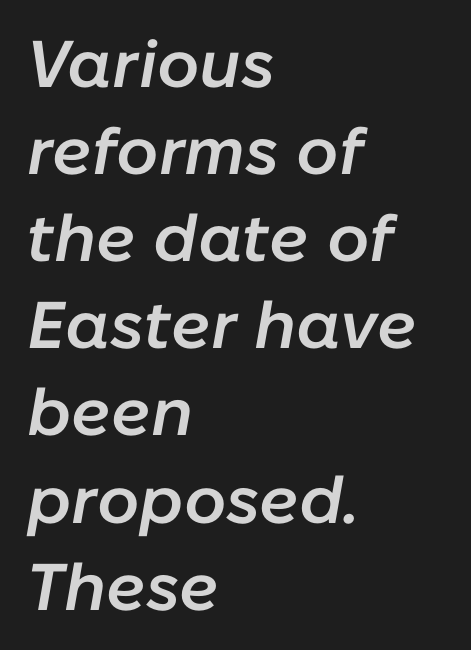
The image shows 66 px semibold type, italic (leaning right); set left-aligned, normal line spacing (1.32x), normal letter spacing, not underlined; low stroke contrast and a medium x-height.
